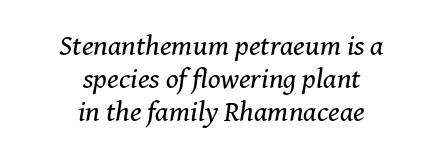
Q: Is the text bold? A: No.
Q: Is the text italic (slanted)? A: Yes, it leans right by about 8 degrees.
Q: Is the typeface a serif or a sans-serif typeface? A: Serif.
Q: Is the text underlined? A: No.
Q: How is the paragraph aligned? A: Centered.
Q: Is the spacing between letters normal or unusually wide? A: Normal.
Q: Is the spacing between lines tight, normal or loose? A: Tight.
Q: Width (condensed, normal, or wide)? A: Normal.
Q: Stroke contrast? A: Medium.
Q: x-height? A: Medium.
Q: Monospaced? A: No.
